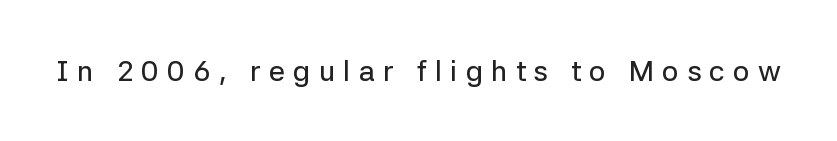
The image shows 29 px sans-serif type, upright; set unusually wide letter spacing (+0.28 em), not underlined; low stroke contrast and a medium x-height.
